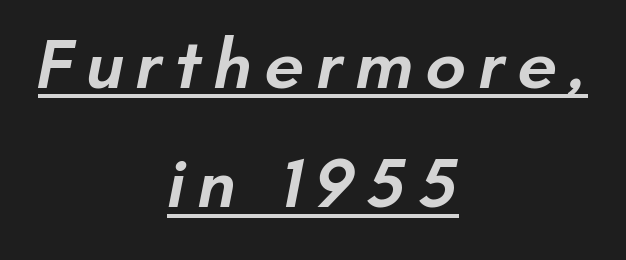
The image shows 71 px semibold sans-serif type; set centered, normal line spacing (1.68x), underlined; low stroke contrast and a small x-height.
